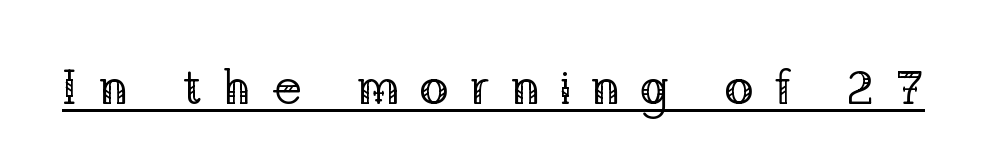
{"serif": "yes", "italic": "no", "bold": "no", "weight": "regular", "width": "normal", "stroke_contrast": "low", "x_height": "medium", "monospaced": "no", "underline": "yes", "letter_spacing": "wide", "letter_spacing_em": 0.4, "glyph_px": 49}
